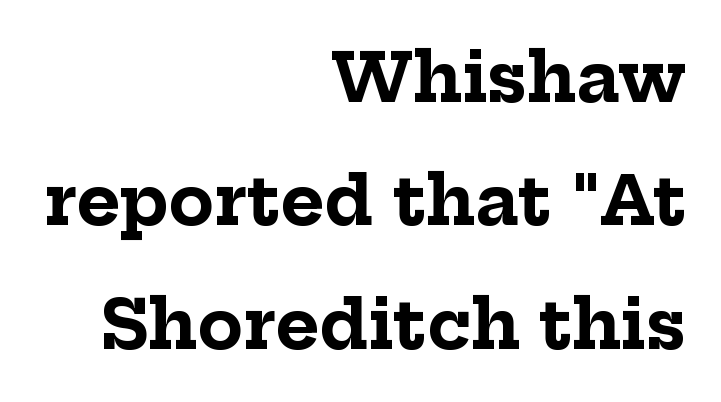
Q: Is the text bold? A: Yes.
Q: Is the text italic (slanted)? A: No, it is upright.
Q: Is the typeface a serif or a sans-serif typeface? A: Serif.
Q: Is the text underlined? A: No.
Q: How is the paragraph aligned? A: Right-aligned.
Q: Is the spacing between letters normal or unusually wide? A: Normal.
Q: Width (condensed, normal, or wide)? A: Normal.
Q: Stroke contrast? A: Low.
Q: x-height? A: Medium.
Q: Monospaced? A: No.
